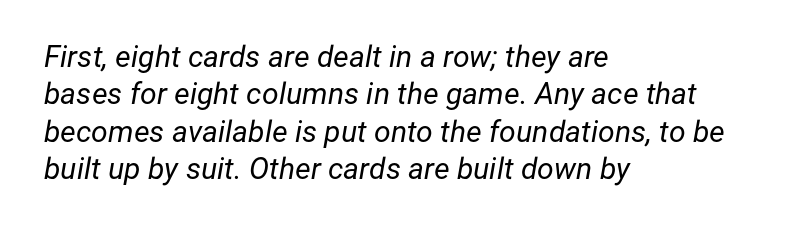
This is oblique type, the kind used for emphasis or titles. A typesetter would call this zero additional tracking. Summary of weight: not heavy and not bold. This block has exactly the height ordinary leading produces. Which margin do the lines hug? The left one — the right edge is uneven.
